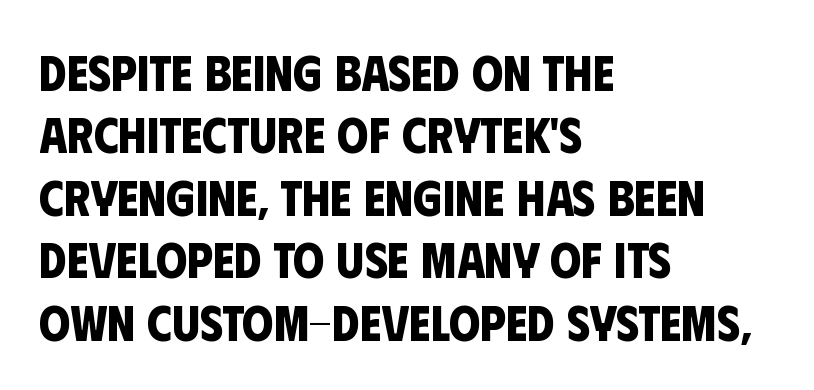
The image shows 50 px bold, condensed sans-serif type; set left-aligned, normal line spacing (1.25x), normal letter spacing, not underlined; low stroke contrast and a large x-height.
